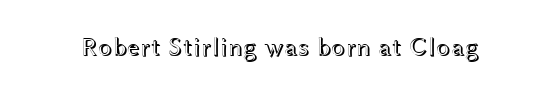
{"italic": "no", "underline": "no", "letter_spacing": "normal", "letter_spacing_em": 0.0, "glyph_px": 26}
